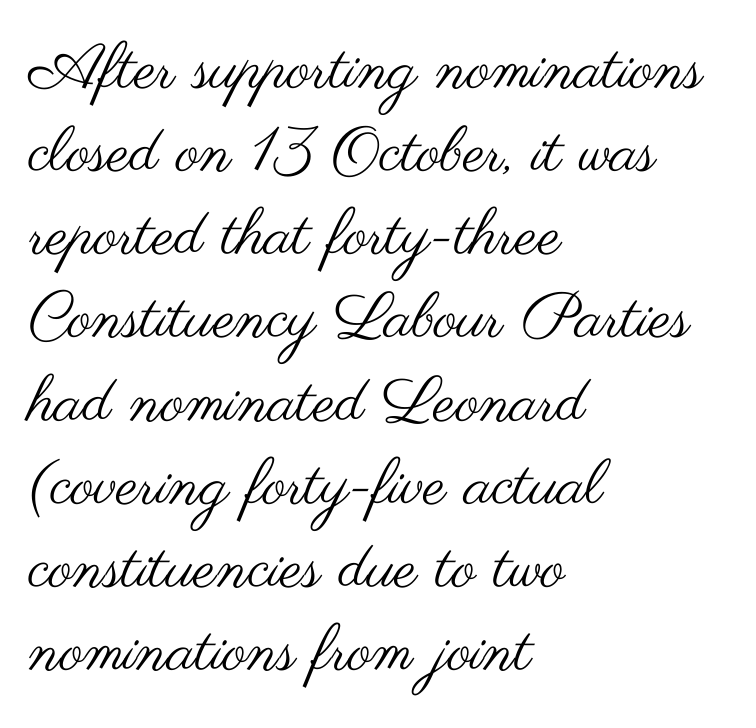
Q: Is the text bold? A: No.
Q: Is the text italic (slanted)? A: Yes.
Q: Is the typeface a serif or a sans-serif typeface? A: Sans-serif.
Q: Is the text underlined? A: No.
Q: How is the paragraph aligned? A: Left-aligned.
Q: Is the spacing between letters normal or unusually wide? A: Normal.
Q: Is the spacing between lines tight, normal or loose? A: Normal.
Q: Width (condensed, normal, or wide)? A: Wide.
Q: Stroke contrast? A: Medium.
Q: x-height? A: Small.
Q: Monospaced? A: No.
